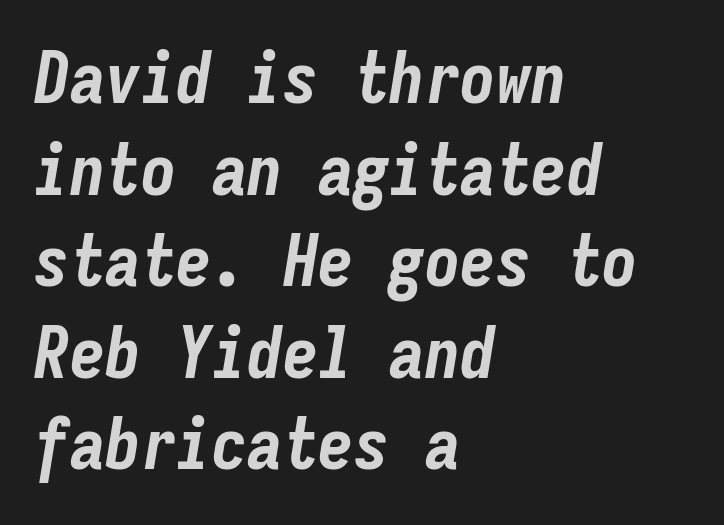
Notice how the stems are inclined rather than vertical — that's the hallmark of italics. Bare-footed words on every line. The rendering uses typewriter-style spacing with identical character cells. The passage is arranged the way most books set body copy — flush left.
